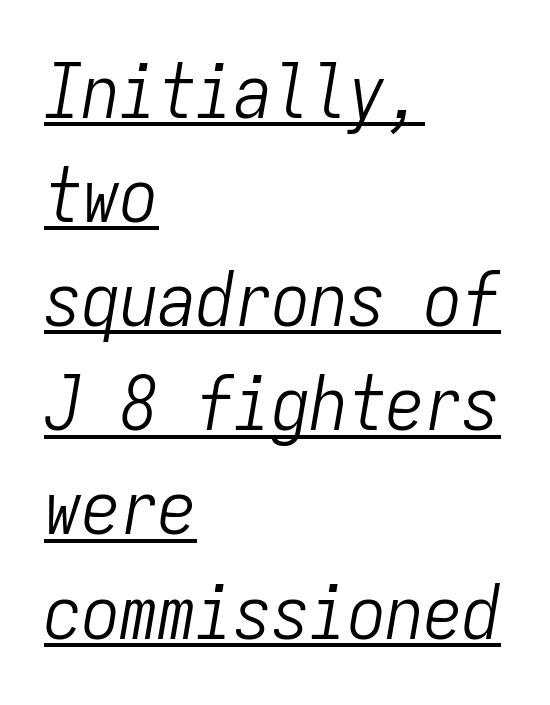
{"italic": "yes", "lean": "right", "slant_degrees": 9, "bold": "no", "weight": "light", "width": "condensed", "stroke_contrast": "low", "x_height": "medium", "monospaced": "yes", "underline": "yes", "align": "left", "line_spacing": "normal", "line_spacing_ratio": 1.37, "letter_spacing": "normal", "letter_spacing_em": 0.0, "glyph_px": 76}
